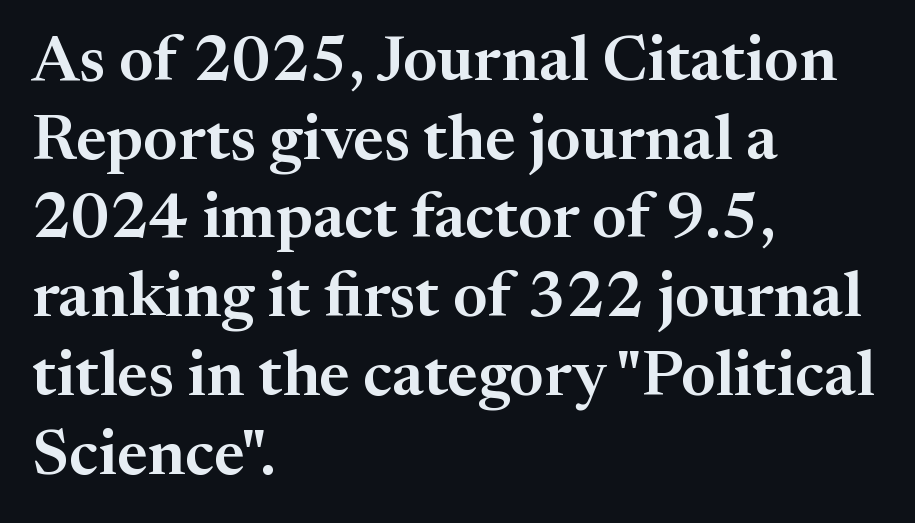
The zone under the glyphs is completely vacant. Each letter keeps its own natural width here, so spacing adapts to shape. All the whitespace from short lines collects on the right. Tracking here is standard; glyphs follow each other at the usual distance. Serifs: yes, visible at the terminals of the letterforms. Notice how the stems are strictly vertical — no italics here.
